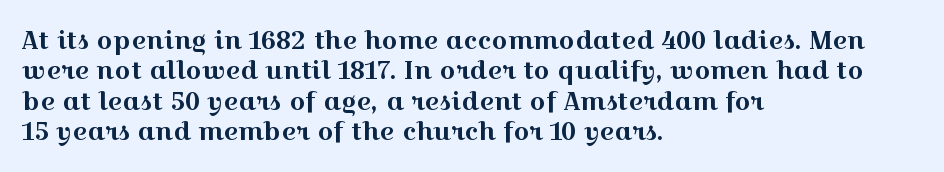
The typography opts for an upright posture over an oblique one. The letterforms sit shoulder to shoulder at normal distance. Compared with a centered layout, this one pins lines to the left instead. Descenders are the only things crossing below the line.
